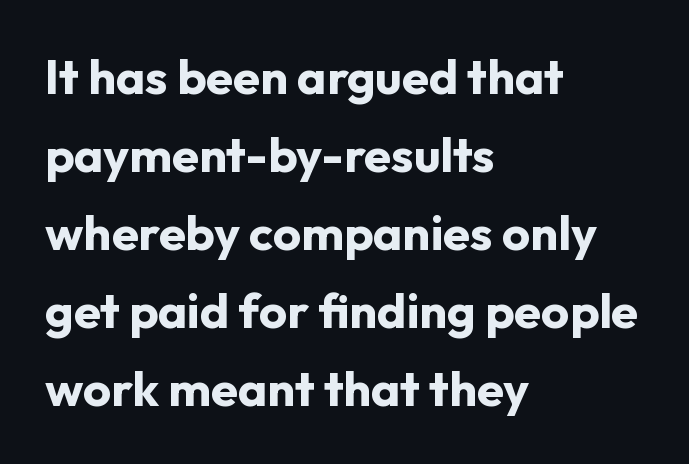
{"serif": "no", "italic": "no", "bold": "yes", "weight": "bold", "width": "normal", "stroke_contrast": "low", "x_height": "medium", "monospaced": "no", "underline": "no", "align": "left", "line_spacing": "normal", "line_spacing_ratio": 1.59, "letter_spacing": "normal", "letter_spacing_em": 0.0, "glyph_px": 49}
